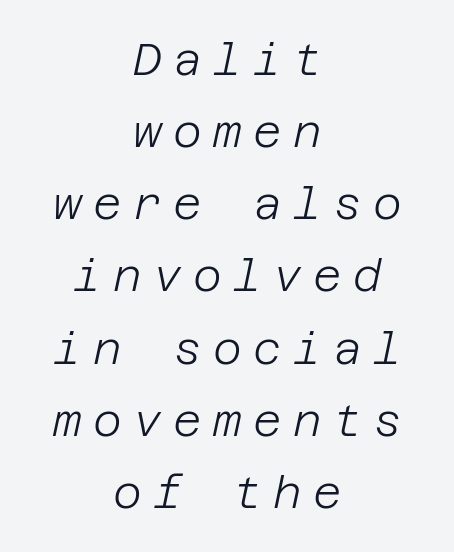
{"italic": "yes", "lean": "right", "slant_degrees": 12, "bold": "no", "weight": "light", "width": "normal", "stroke_contrast": "low", "x_height": "large", "underline": "no", "align": "center", "line_spacing": "normal", "line_spacing_ratio": 1.64, "letter_spacing": "wide", "letter_spacing_em": 0.26, "glyph_px": 44}
